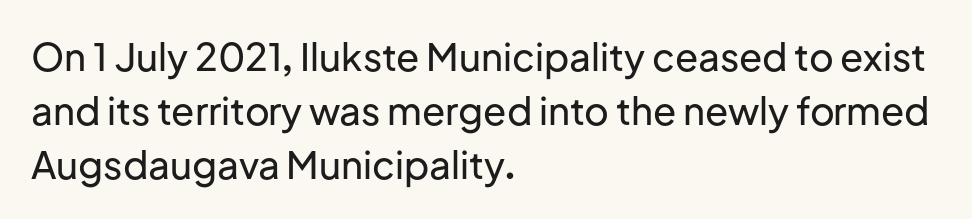
Compared with a centered layout, this one pins lines to the left instead. The passage shown is typed in a proportional face where columns would drift. Regular leading. Just letters on the line, the space beneath them empty. The axis of the letterforms is exactly vertical. This sample uses plain, unmodified letter spacing.
